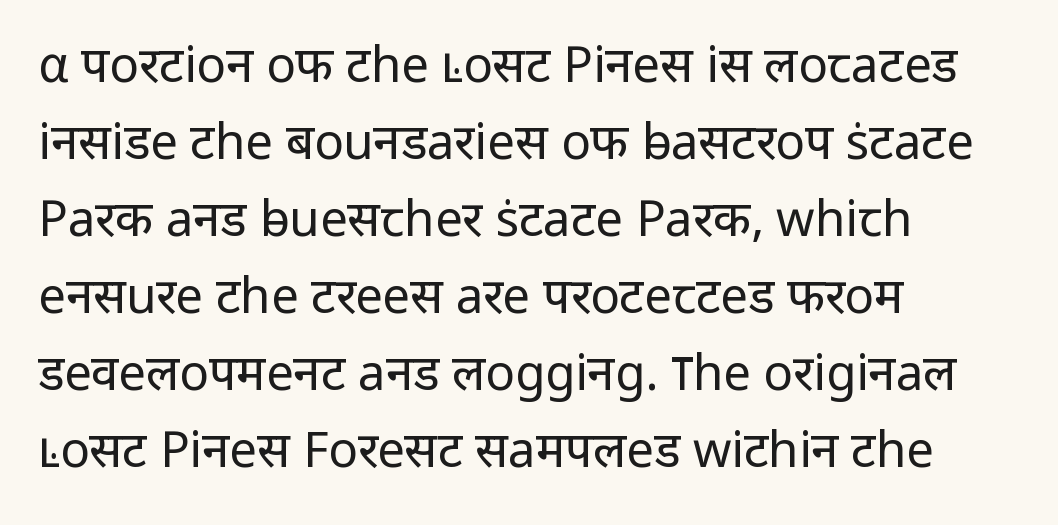
Short and long lines alike share a common starting point at left. A typesetter would mark this as roman, not italic. Weight: regular or lighter. The lines sit at an ordinary, default distance from one another. These lines are rendered in a variable-pitch font. In terms of letterform style, serifs are entirely absent.
